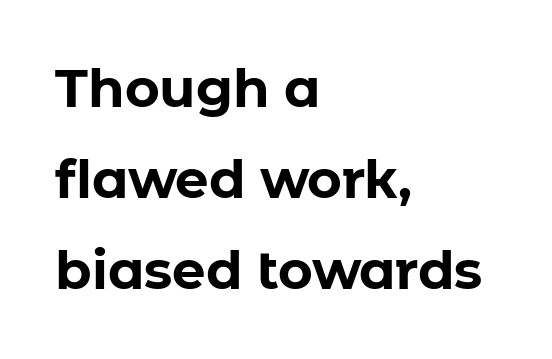
Is this a fixed-width face? No — the glyphs have proportional, varying widths. The typography opts for an upright posture over an oblique one. The typesetter chose a ragged-right arrangement here. The gaps between neighbouring characters are ordinary and unremarkable. Plenty of ink on the page — the face is bold. The font family rendered here belongs to the sans-serif group.
